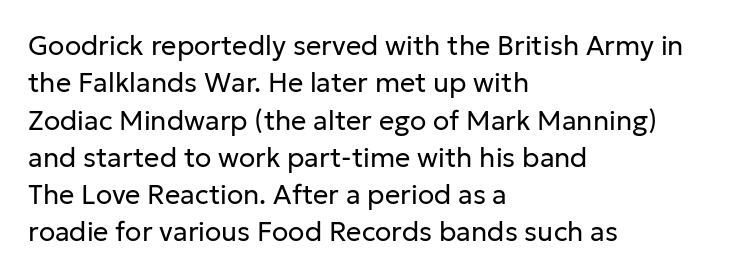
The image shows 27 px text type, upright; set left-aligned, normal line spacing (1.38x), normal letter spacing, not underlined.
